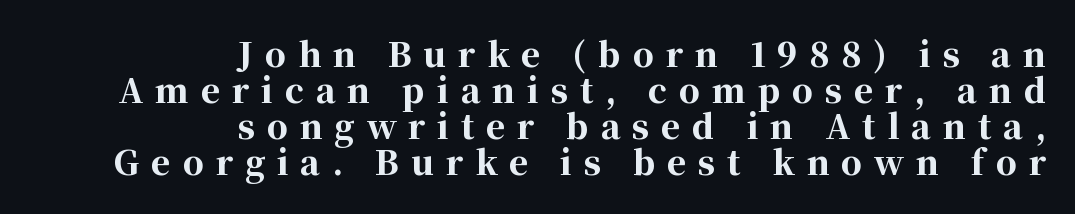
Q: Is the text bold? A: Yes.
Q: Is the text italic (slanted)? A: No, it is upright.
Q: Is the typeface a serif or a sans-serif typeface? A: Serif.
Q: Is the text underlined? A: No.
Q: How is the paragraph aligned? A: Right-aligned.
Q: Is the spacing between letters normal or unusually wide? A: Unusually wide.
Q: Is the spacing between lines tight, normal or loose? A: Tight.
Q: Width (condensed, normal, or wide)? A: Normal.
Q: Stroke contrast? A: High.
Q: x-height? A: Medium.
Q: Monospaced? A: No.
